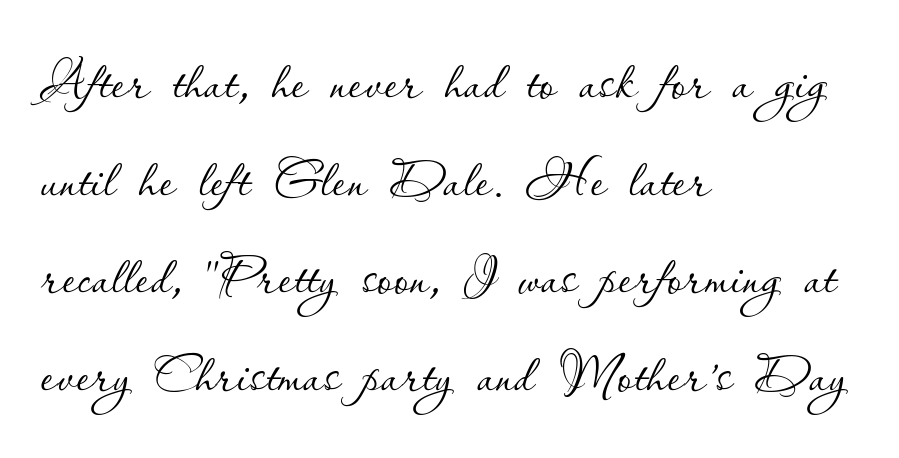
The image shows 74 px thin type; set left-aligned, normal line spacing (1.32x), normal letter spacing, not underlined; low stroke contrast and a small x-height.
